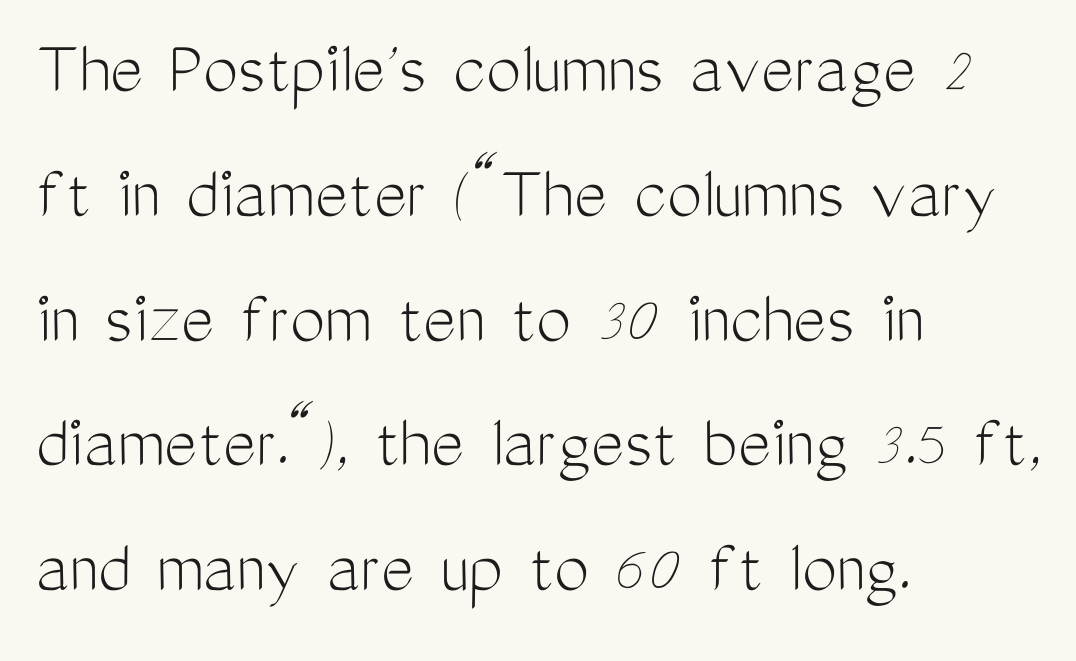
{"serif": "no", "italic": "no", "bold": "no", "weight": "light", "width": "condensed", "stroke_contrast": "medium", "x_height": "medium", "monospaced": "no", "underline": "no", "align": "left", "line_spacing": "normal", "line_spacing_ratio": 1.6, "letter_spacing": "normal", "letter_spacing_em": 0.0, "glyph_px": 78}
